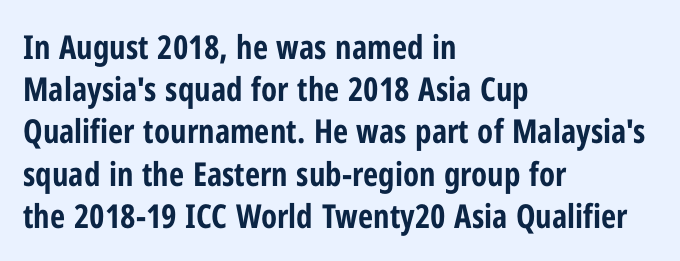
{"serif": "no", "italic": "no", "bold": "yes", "weight": "bold", "width": "condensed", "stroke_contrast": "low", "x_height": "medium", "monospaced": "no", "underline": "no", "align": "left", "line_spacing": "normal", "line_spacing_ratio": 1.28, "letter_spacing": "normal", "letter_spacing_em": 0.0, "glyph_px": 33}
